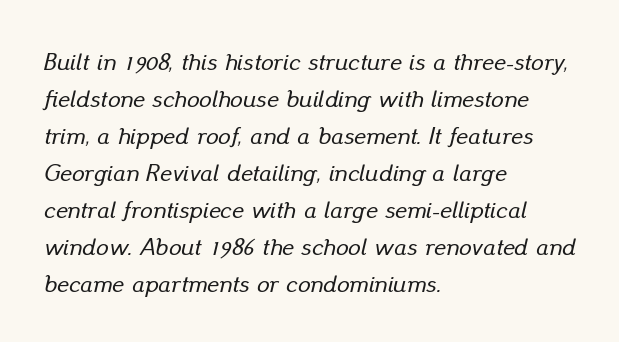
Leftover space on each line is placed entirely after the last word. Summary of vertical rhythm: regular, with standard interline spacing. Tracking value appears to be zero — textbook default spacing. Just letters on the line, the space beneath them empty. Italic: yes, the glyphs are oblique.
